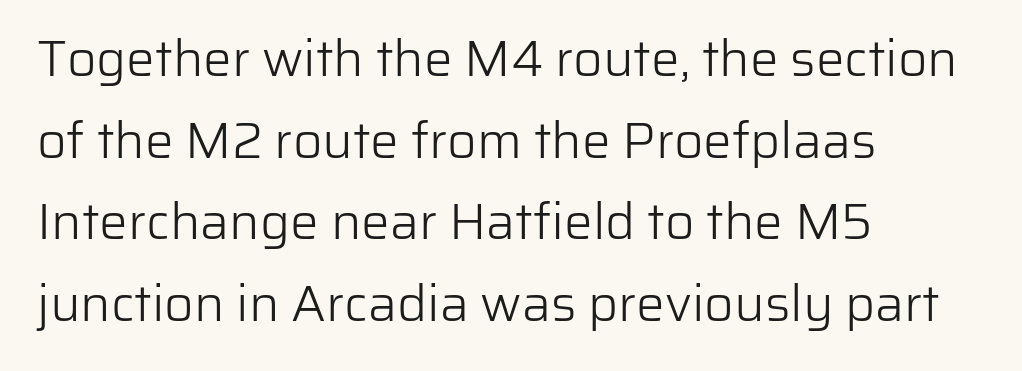
The image shows 51 px light sans-serif type, upright; set left-aligned, normal line spacing (1.6x), normal letter spacing, not underlined; low stroke contrast and a medium x-height.
